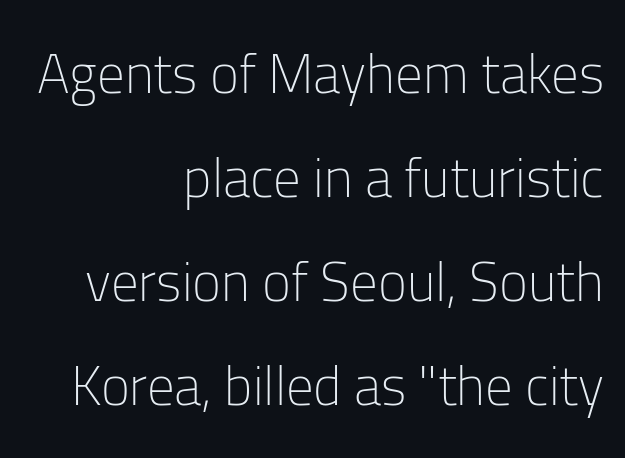
The image shows 55 px light sans-serif type, upright; set right-aligned, line spacing 1.89x, normal letter spacing, not underlined; low stroke contrast and a medium x-height.
